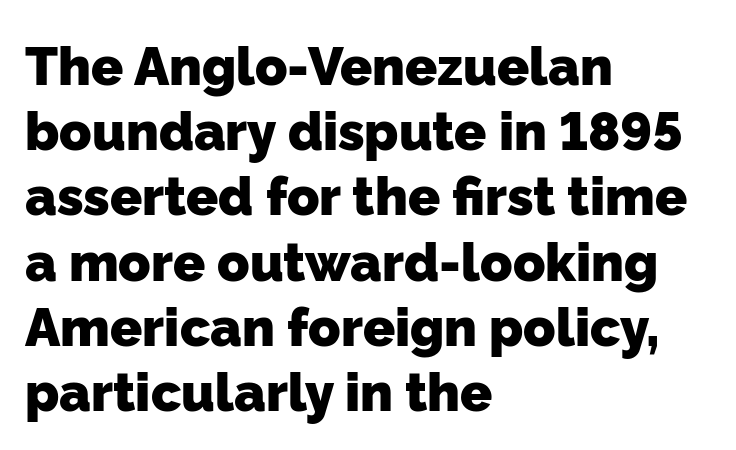
Q: Is the text bold? A: Yes.
Q: Is the typeface a serif or a sans-serif typeface? A: Sans-serif.
Q: Is the text underlined? A: No.
Q: How is the paragraph aligned? A: Left-aligned.
Q: Is the spacing between letters normal or unusually wide? A: Normal.
Q: Width (condensed, normal, or wide)? A: Normal.
Q: Stroke contrast? A: Low.
Q: x-height? A: Medium.
Q: Monospaced? A: No.
